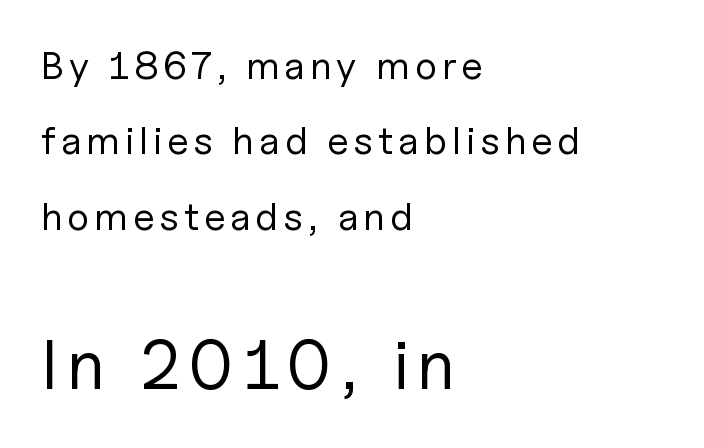
{"serif": "no", "italic": "no", "bold": "no", "weight": "regular", "width": "normal", "stroke_contrast": "low", "x_height": "medium", "monospaced": "no", "underline": "no", "align": "left", "line_spacing": "loose", "line_spacing_ratio": 1.93, "larger_block": "second", "size_ratio": 1.77, "glyph_px": 69}
